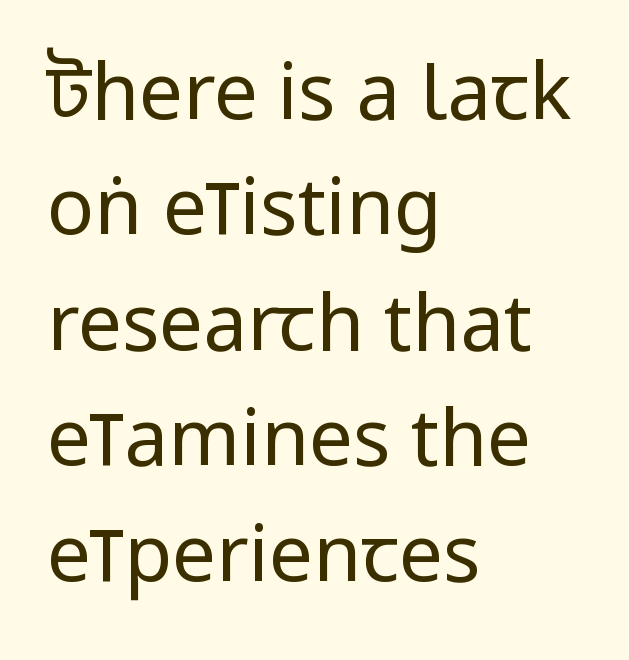
Q: Is the text bold? A: No.
Q: Is the text italic (slanted)? A: No, it is upright.
Q: Is the typeface a serif or a sans-serif typeface? A: Sans-serif.
Q: Is the text underlined? A: No.
Q: How is the paragraph aligned? A: Left-aligned.
Q: Is the spacing between letters normal or unusually wide? A: Normal.
Q: Is the spacing between lines tight, normal or loose? A: Normal.
Q: Width (condensed, normal, or wide)? A: Condensed.
Q: Stroke contrast? A: Low.
